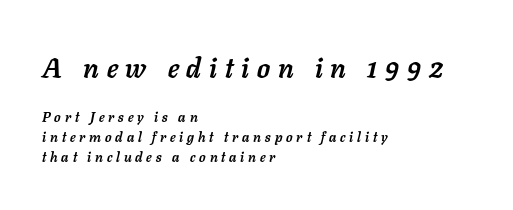
Q: Is the text bold? A: Yes.
Q: Is the text italic (slanted)? A: Yes, it leans right by about 11 degrees.
Q: Is the text underlined? A: No.
Q: How is the paragraph aligned? A: Left-aligned.
Q: Is the spacing between letters normal or unusually wide? A: Unusually wide.
Q: Is the spacing between lines tight, normal or loose? A: Normal.
Q: Which block of text is set in a larger size, the first (top) or the second (bottom)? A: The first (top) one.
Q: Width (condensed, normal, or wide)? A: Normal.
Q: Stroke contrast? A: Low.
Q: x-height? A: Medium.
Q: Monospaced? A: No.
